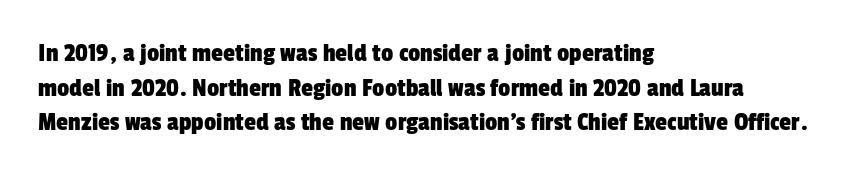
The image shows 27 px text type; set left-aligned, normal line spacing (1.28x), normal letter spacing, not underlined.
